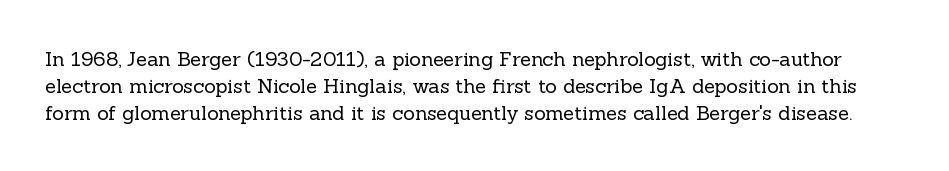
The image shows 20 px text type, upright; set normal line spacing (1.35x), normal letter spacing, not underlined.
